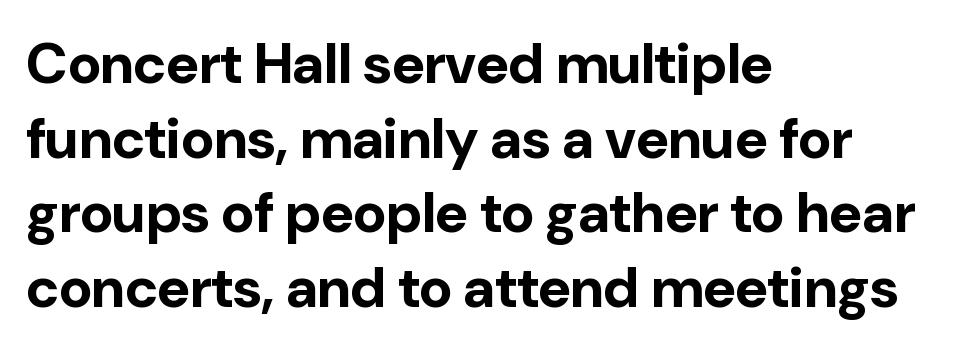
The image shows 57 px bold sans-serif type, upright; set left-aligned, normal line spacing (1.31x), normal letter spacing, not underlined; low stroke contrast and a medium x-height.
